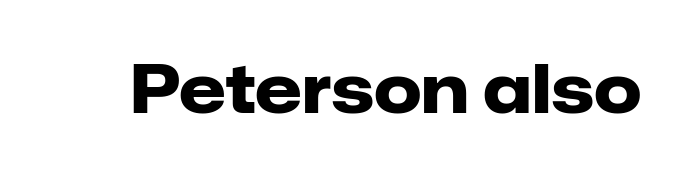
{"serif": "no", "italic": "no", "bold": "yes", "weight": "heavy", "width": "normal", "stroke_contrast": "low", "x_height": "medium", "monospaced": "no", "underline": "no", "letter_spacing": "normal", "letter_spacing_em": 0.0, "glyph_px": 67}
